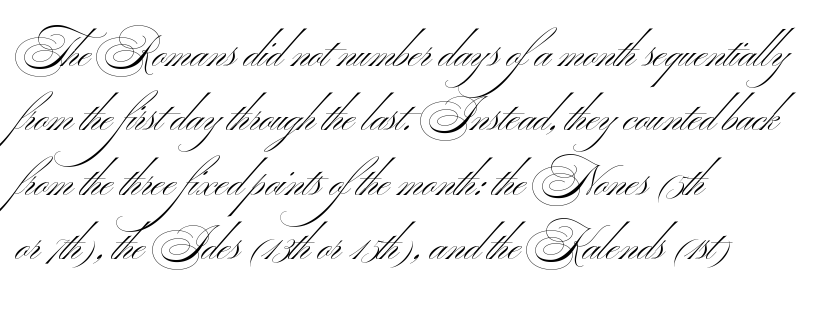
Q: Is the text bold? A: No.
Q: Is the typeface a serif or a sans-serif typeface? A: Sans-serif.
Q: Is the text underlined? A: No.
Q: How is the paragraph aligned? A: Left-aligned.
Q: Is the spacing between letters normal or unusually wide? A: Normal.
Q: Is the spacing between lines tight, normal or loose? A: Normal.
Q: Width (condensed, normal, or wide)? A: Wide.
Q: Stroke contrast? A: Medium.
Q: x-height? A: Small.
Q: Monospaced? A: No.
